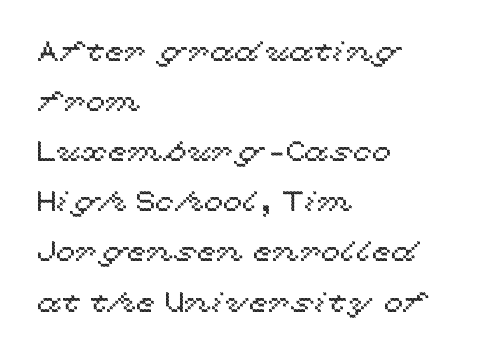
Which margin do the lines hug? The left one — the right edge is uneven. In terms of letterspacing, this is plain default setting. You could not count columns in this text — the font is proportionally spaced.
